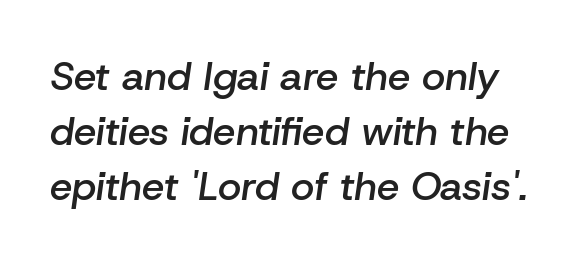
The image shows 40 px semibold type, italic (leaning right); set normal line spacing (1.37x), normal letter spacing, not underlined; low stroke contrast and a medium x-height.
